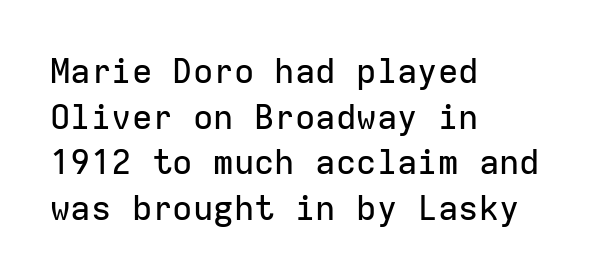
Q: Is the text italic (slanted)? A: No, it is upright.
Q: Is the typeface a serif or a sans-serif typeface? A: Sans-serif.
Q: Is the text underlined? A: No.
Q: How is the paragraph aligned? A: Left-aligned.
Q: Is the spacing between letters normal or unusually wide? A: Normal.
Q: Is the spacing between lines tight, normal or loose? A: Normal.
Q: Width (condensed, normal, or wide)? A: Normal.
Q: Stroke contrast? A: Low.
Q: x-height? A: Medium.
Q: Monospaced? A: Yes.
